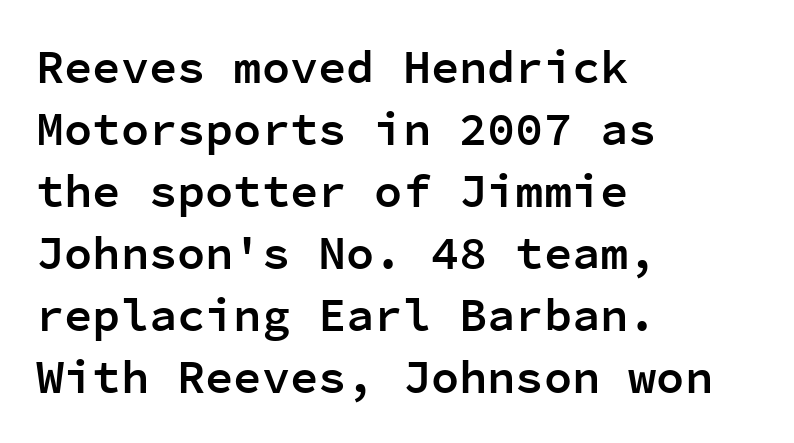
The image shows 47 px semibold sans-serif type, upright, monospaced; set left-aligned, normal line spacing (1.32x), normal letter spacing, not underlined; low stroke contrast and a medium x-height.
